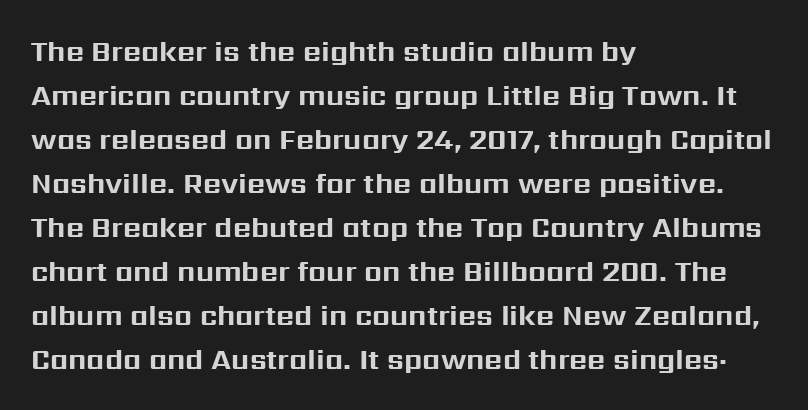
Q: Is the text bold? A: Yes.
Q: Is the text italic (slanted)? A: No, it is upright.
Q: Is the typeface a serif or a sans-serif typeface? A: Sans-serif.
Q: Is the text underlined? A: No.
Q: How is the paragraph aligned? A: Left-aligned.
Q: Is the spacing between letters normal or unusually wide? A: Normal.
Q: Is the spacing between lines tight, normal or loose? A: Normal.
Q: Width (condensed, normal, or wide)? A: Normal.
Q: Stroke contrast? A: Medium.
Q: x-height? A: Medium.
Q: Monospaced? A: No.
